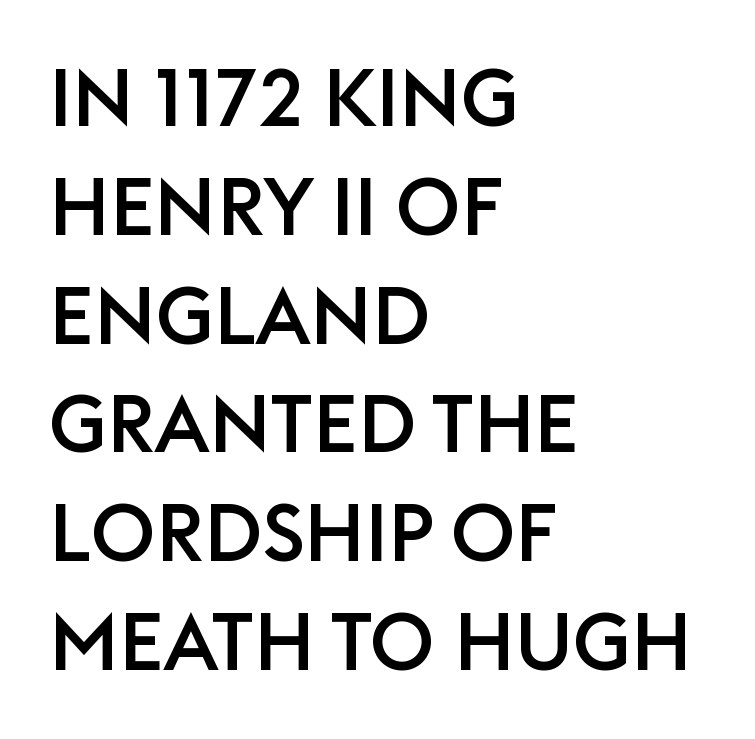
The image shows 80 px sans-serif type, upright; set left-aligned, normal line spacing (1.36x), normal letter spacing, not underlined; low stroke contrast and a large x-height.
